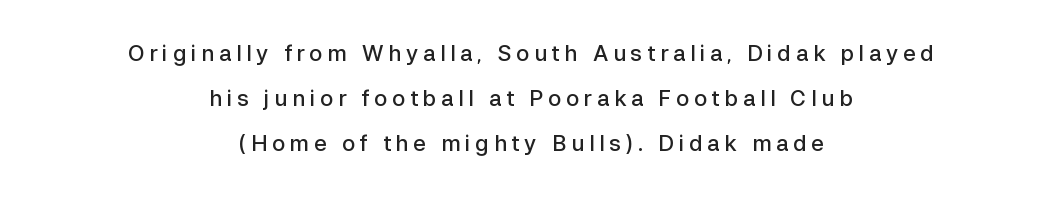
The image shows 22 px text type, upright; set centered, loose line spacing (2.05x), unusually wide letter spacing (+0.21 em), not underlined.
